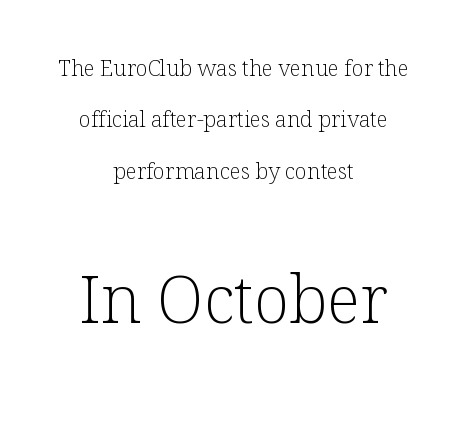
{"serif": "yes", "italic": "no", "bold": "no", "weight": "light", "width": "normal", "stroke_contrast": "low", "x_height": "medium", "monospaced": "no", "underline": "no", "align": "center", "line_spacing": "loose", "line_spacing_ratio": 2.33, "letter_spacing": "normal", "letter_spacing_em": 0.0, "larger_block": "second", "size_ratio": 3.0, "glyph_px": 66}
